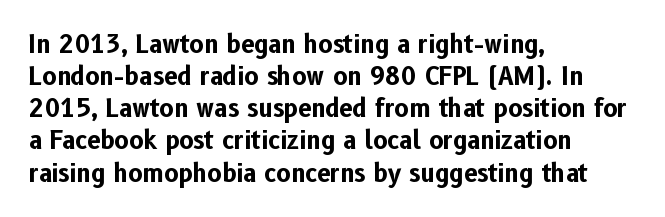
{"italic": "no", "bold": "yes", "underline": "no", "align": "left", "line_spacing": "normal", "line_spacing_ratio": 1.34, "letter_spacing": "normal", "letter_spacing_em": 0.0, "glyph_px": 24}
